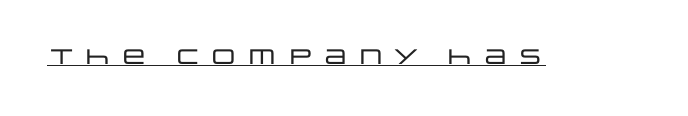
Q: Is the text italic (slanted)? A: No, it is upright.
Q: Is the text underlined? A: Yes.
Q: Is the spacing between letters normal or unusually wide? A: Unusually wide.
